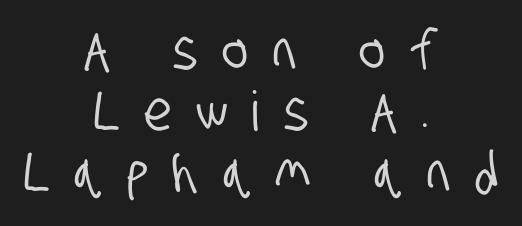
The image shows 55 px condensed sans-serif type; set centered, tight line spacing (1.11x), unusually wide letter spacing (+0.45 em), not underlined; low stroke contrast and a large x-height.
